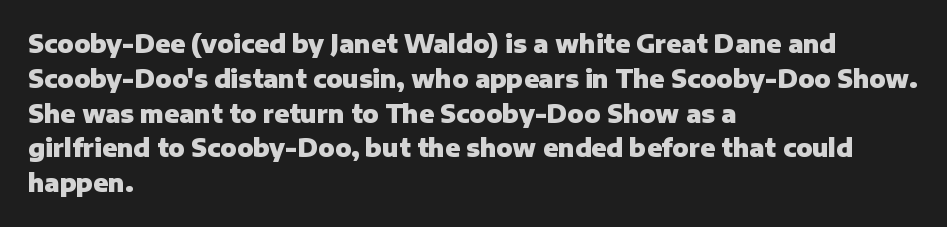
Q: Is the text bold? A: Yes.
Q: Is the text italic (slanted)? A: No, it is upright.
Q: Is the text underlined? A: No.
Q: How is the paragraph aligned? A: Left-aligned.
Q: Is the spacing between letters normal or unusually wide? A: Normal.
Q: Is the spacing between lines tight, normal or loose? A: Normal.
